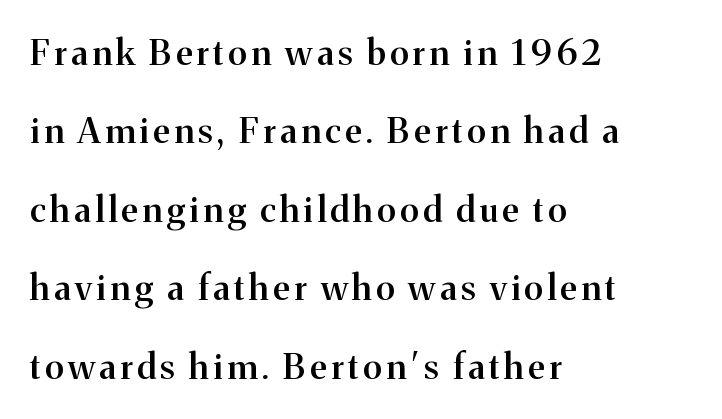
The image shows 35 px semibold serif type, upright; set left-aligned, loose line spacing (2.24x), not underlined; medium stroke contrast and a medium x-height.
